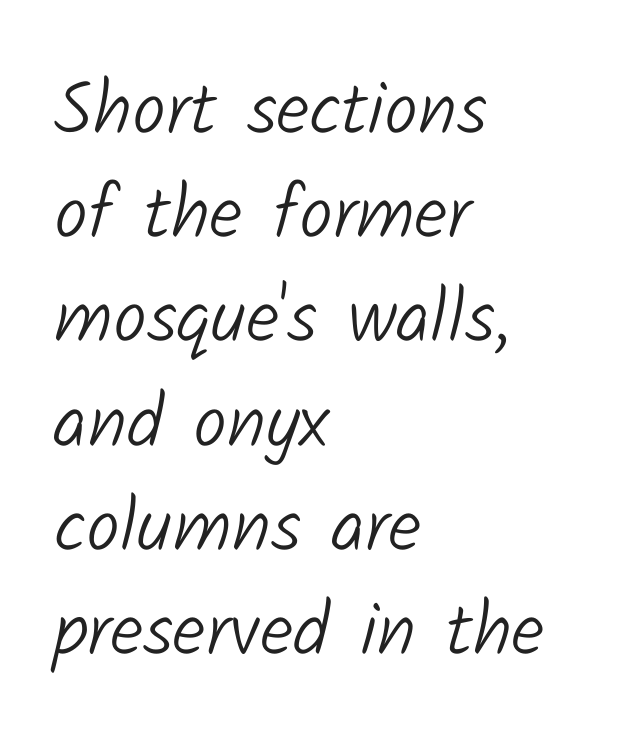
A typesetter would call this proportional, since set widths differ per character. The rendering anchors every line to the left-hand side. The characters display no serif detailing; their extremities are plain. Underlining? Definitely not there. There is no visible air inserted between adjacent glyphs. On a weight scale, this lands at 450 or below.
